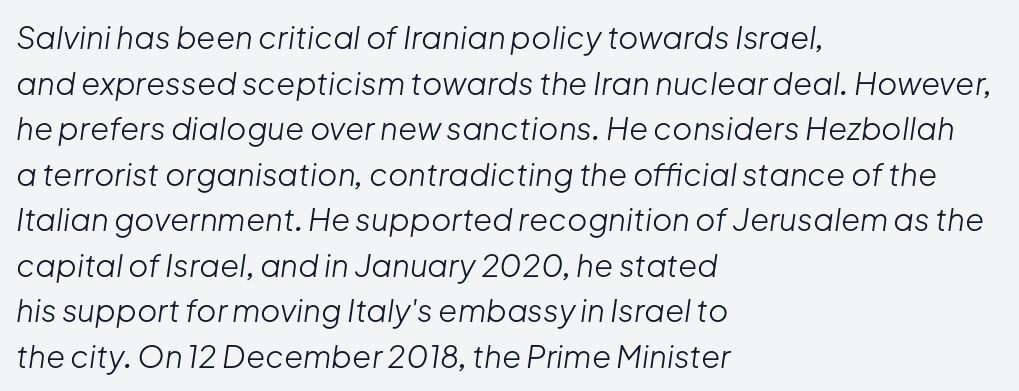
{"italic": "yes", "lean": "right", "slant_degrees": 8, "bold": "no", "weight": "light", "width": "normal", "stroke_contrast": "low", "x_height": "medium", "monospaced": "no", "underline": "no", "align": "left", "line_spacing": "normal", "line_spacing_ratio": 1.47, "letter_spacing": "normal", "letter_spacing_em": 0.0, "glyph_px": 31}
